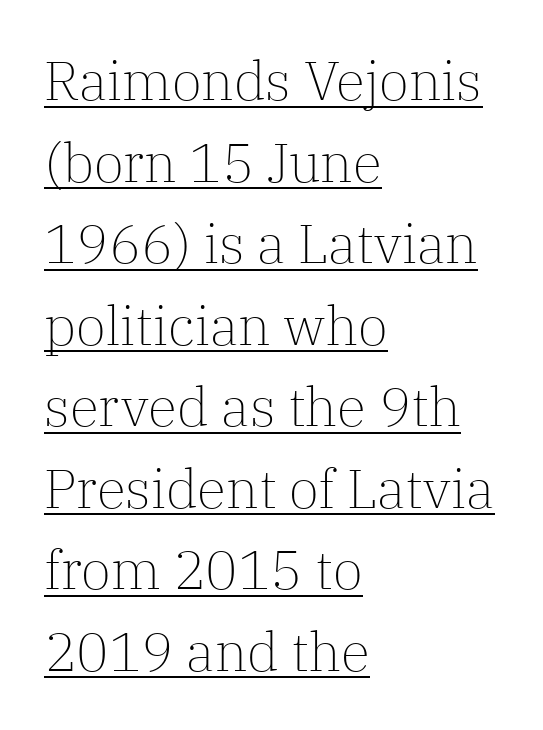
Q: Is the text bold? A: No.
Q: Is the text italic (slanted)? A: No, it is upright.
Q: Is the typeface a serif or a sans-serif typeface? A: Serif.
Q: Is the text underlined? A: Yes.
Q: How is the paragraph aligned? A: Left-aligned.
Q: Is the spacing between letters normal or unusually wide? A: Normal.
Q: Is the spacing between lines tight, normal or loose? A: Normal.
Q: Width (condensed, normal, or wide)? A: Normal.
Q: Stroke contrast? A: Low.
Q: x-height? A: Medium.
Q: Monospaced? A: No.
